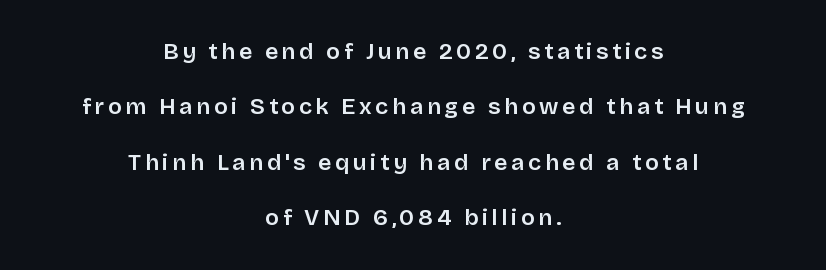
{"italic": "no", "underline": "no", "align": "center", "line_spacing": "loose", "line_spacing_ratio": 2.41, "glyph_px": 23}
